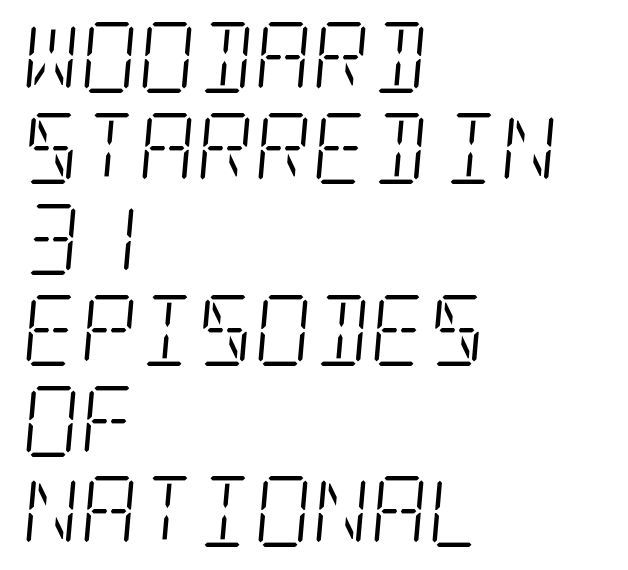
{"serif": "yes", "italic": "yes", "lean": "right", "slant_degrees": 5, "bold": "no", "weight": "light", "width": "condensed", "stroke_contrast": "low", "x_height": "large", "underline": "no", "align": "left", "line_spacing": "normal", "line_spacing_ratio": 1.28, "letter_spacing": "normal", "letter_spacing_em": 0.0, "glyph_px": 71}
